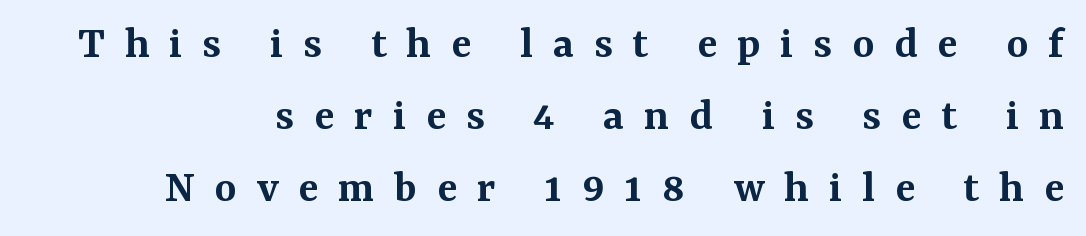
Q: Is the text bold? A: Semi-bold.
Q: Is the text italic (slanted)? A: No, it is upright.
Q: Is the typeface a serif or a sans-serif typeface? A: Serif.
Q: Is the text underlined? A: No.
Q: Is the spacing between letters normal or unusually wide? A: Unusually wide.
Q: Is the spacing between lines tight, normal or loose? A: Normal.
Q: Width (condensed, normal, or wide)? A: Normal.
Q: Stroke contrast? A: Medium.
Q: x-height? A: Medium.
Q: Monospaced? A: No.
